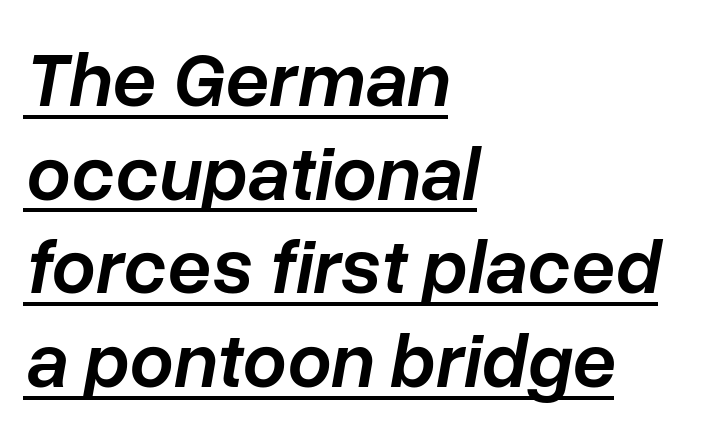
The gaps between neighbouring characters are ordinary and unremarkable. It's the slanting kind of type. A baseline rule has been typeset under these characters. Proportional: the letters do not fall into vertical columns.
